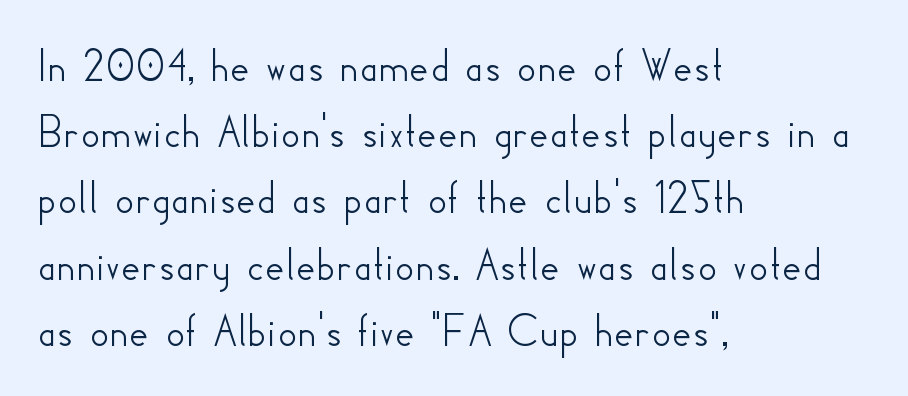
Q: Is the text italic (slanted)? A: No, it is upright.
Q: Is the typeface a serif or a sans-serif typeface? A: Sans-serif.
Q: Is the text underlined? A: No.
Q: How is the paragraph aligned? A: Left-aligned.
Q: Is the spacing between letters normal or unusually wide? A: Normal.
Q: Is the spacing between lines tight, normal or loose? A: Normal.
Q: Width (condensed, normal, or wide)? A: Normal.
Q: Stroke contrast? A: Low.
Q: x-height? A: Small.
Q: Monospaced? A: No.
